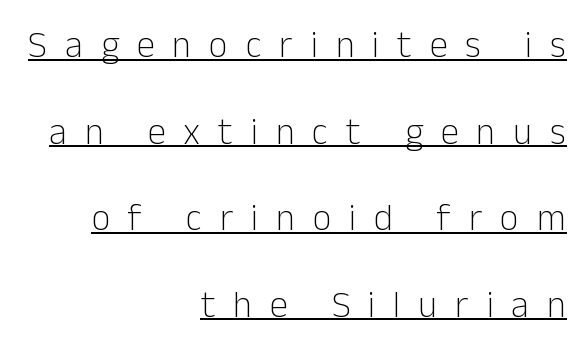
The image shows 37 px light sans-serif type, upright; set right-aligned, loose line spacing (2.34x), unusually wide letter spacing (+0.48 em), underlined; low stroke contrast and a medium x-height.
